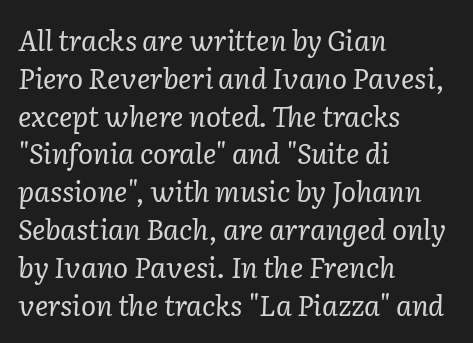
Q: Is the text bold? A: No.
Q: Is the text italic (slanted)? A: Yes, it leans right by about 2 degrees.
Q: Is the typeface a serif or a sans-serif typeface? A: Serif.
Q: Is the text underlined? A: No.
Q: How is the paragraph aligned? A: Left-aligned.
Q: Is the spacing between letters normal or unusually wide? A: Normal.
Q: Is the spacing between lines tight, normal or loose? A: Normal.
Q: Width (condensed, normal, or wide)? A: Normal.
Q: Stroke contrast? A: Low.
Q: x-height? A: Medium.
Q: Monospaced? A: No.
